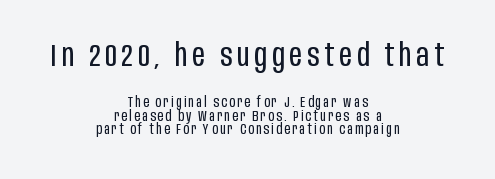
The image shows 31 px regular-weight, condensed sans-serif type, upright; set centered, tight line spacing (0.95x), not underlined; the first (top) block is 2.21x larger; low stroke contrast and a large x-height.
